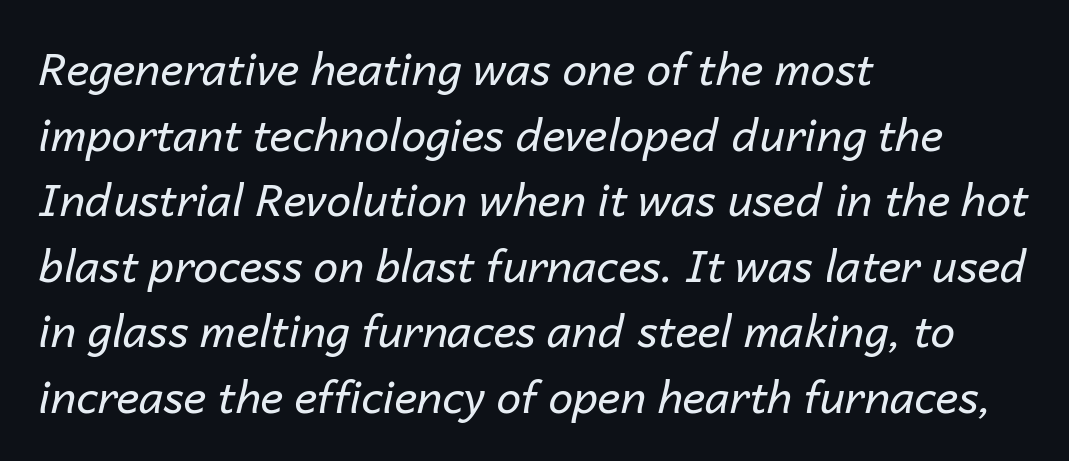
Note the varied advance widths — an 'i' is clearly narrower than an 'm'. The string is rendered with underlining switched off. Normally led — the rows are evenly, conventionally spaced. No extra tracking has been applied to these lines. Rendered with sloped, italic letterforms.
